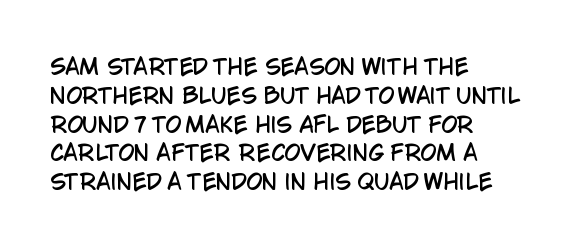
Q: Is the text italic (slanted)? A: No, it is upright.
Q: Is the text underlined? A: No.
Q: How is the paragraph aligned? A: Left-aligned.
Q: Is the spacing between letters normal or unusually wide? A: Normal.
Q: Is the spacing between lines tight, normal or loose? A: Normal.
